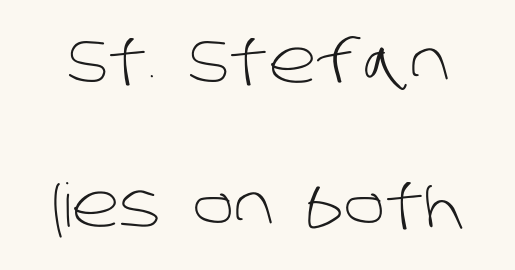
Q: Is the text bold? A: No.
Q: Is the typeface a serif or a sans-serif typeface? A: Sans-serif.
Q: Is the text underlined? A: No.
Q: Is the spacing between letters normal or unusually wide? A: Normal.
Q: Is the spacing between lines tight, normal or loose? A: Loose.
Q: Width (condensed, normal, or wide)? A: Normal.
Q: Stroke contrast? A: Low.
Q: x-height? A: Large.
Q: Monospaced? A: No.
